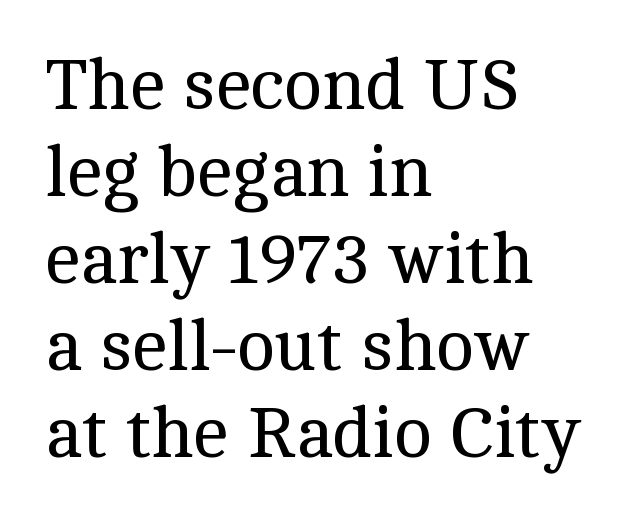
{"serif": "yes", "italic": "no", "bold": "no", "weight": "regular", "width": "normal", "x_height": "medium", "monospaced": "no", "underline": "no", "align": "left", "line_spacing_ratio": 1.21, "letter_spacing": "normal", "letter_spacing_em": 0.0, "glyph_px": 72}
